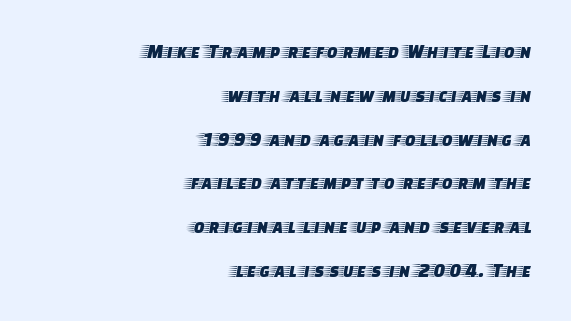
{"underline": "no", "align": "right", "line_spacing": "loose", "line_spacing_ratio": 2.19, "letter_spacing": "normal", "letter_spacing_em": 0.0, "glyph_px": 20}
